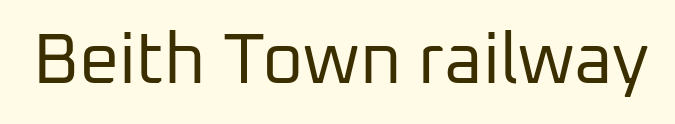
The image shows 71 px regular-weight sans-serif type, upright; set normal letter spacing, not underlined; low stroke contrast and a medium x-height.
